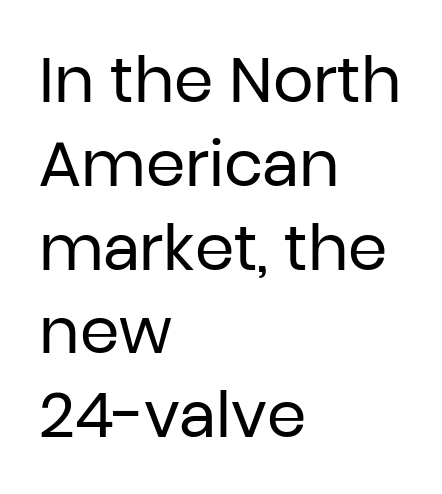
Bold? No — there's no thickening of the strokes. How are the letters spaced? Ordinarily, with no added tracking. Quick note: not italic, upright. Glance below the letters and you will spot only blank space.
